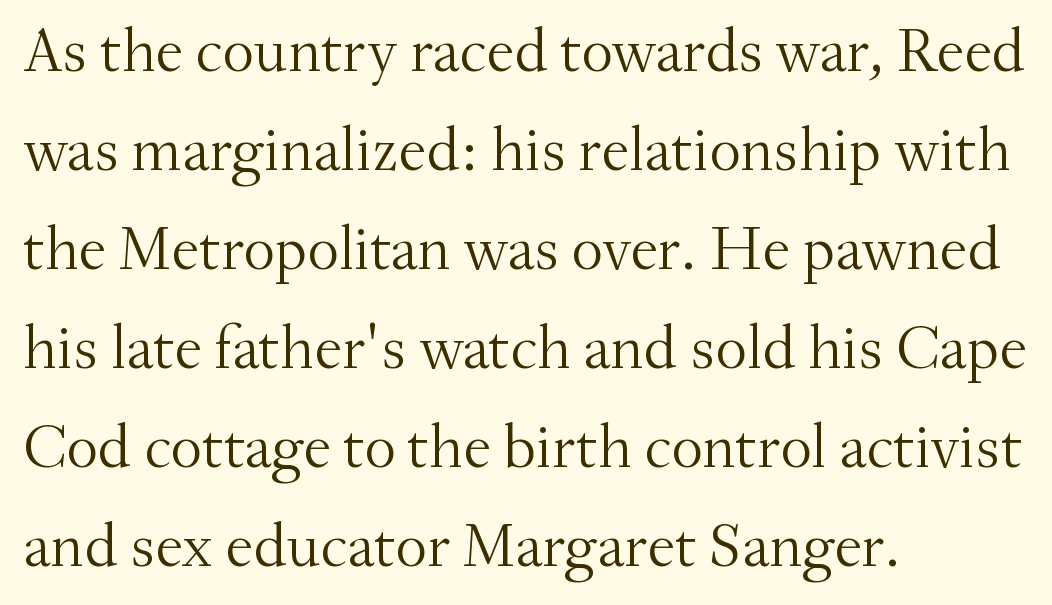
These lines keep a tight, regular rhythm from letter to letter. Weight class: somewhere from thin through regular. Observe the serifs anchoring each vertical stroke in this sample. In terms of posture, this sample is upright. Any mark beneath the type? The region is blank. Think of a printed novel: that variable character pitch is what you see here.
